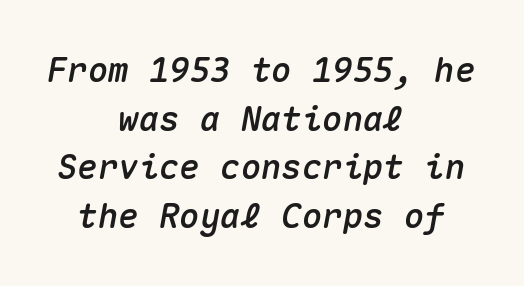
The image shows 34 px text type, italic (leaning right), monospaced; set centered, normal line spacing (1.43x), normal letter spacing, not underlined; medium stroke contrast and a medium x-height.
